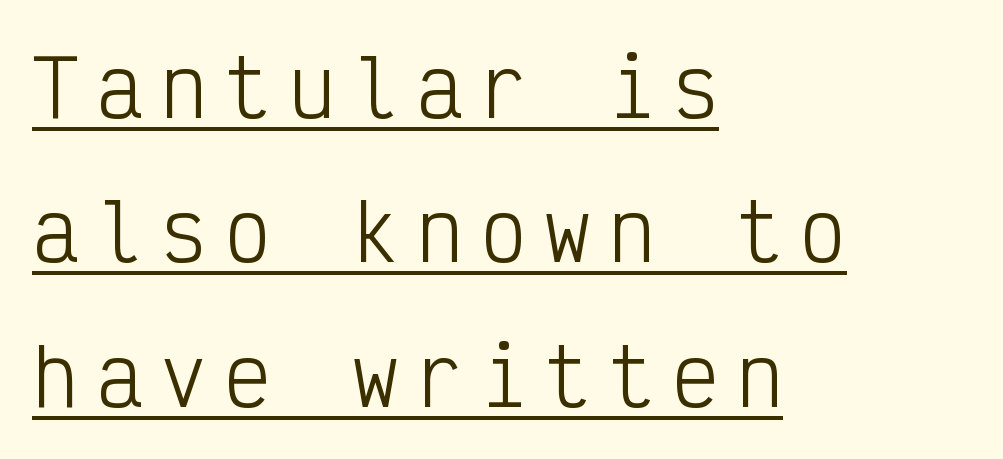
{"serif": "no", "italic": "no", "bold": "no", "weight": "light", "width": "condensed", "stroke_contrast": "low", "x_height": "medium", "monospaced": "yes", "underline": "yes", "align": "left", "line_spacing_ratio": 1.85, "letter_spacing": "wide", "letter_spacing_em": 0.22, "glyph_px": 78}
